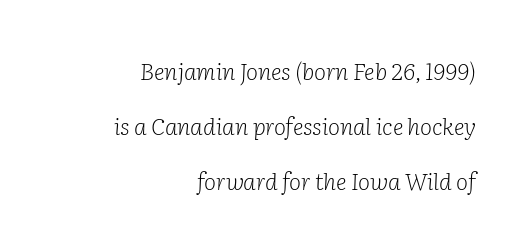
The image shows 23 px text type, italic (leaning right); set right-aligned, loose line spacing (2.4x), normal letter spacing, not underlined.
